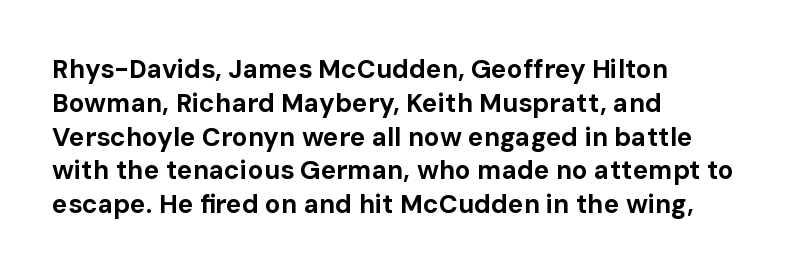
Notice how the stems are strictly vertical — no italics here. The passage shown is emphatically bold. Students, observe: this is what conventionally led text looks like. You could call the tracking neutral — neither tight nor loose. The ragged edge is on the right, which tells us the setting is flush left. Descenders are the only things crossing below the line.
